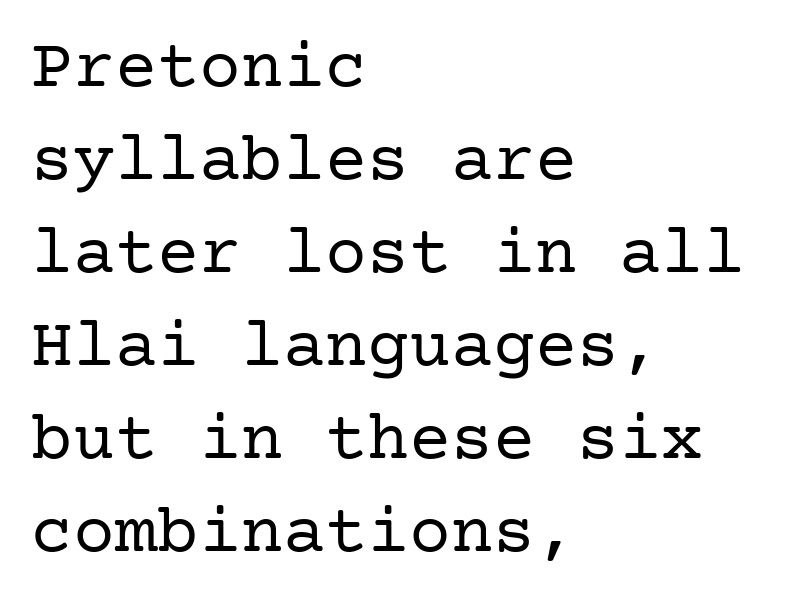
No letter is thick-stroked: the sample isn't bold. The space directly below the letters is spotless. One-word summary of the alignment: left. Every stem runs plumb, perpendicular to the baseline. Regarding serifs, this sample has them.
